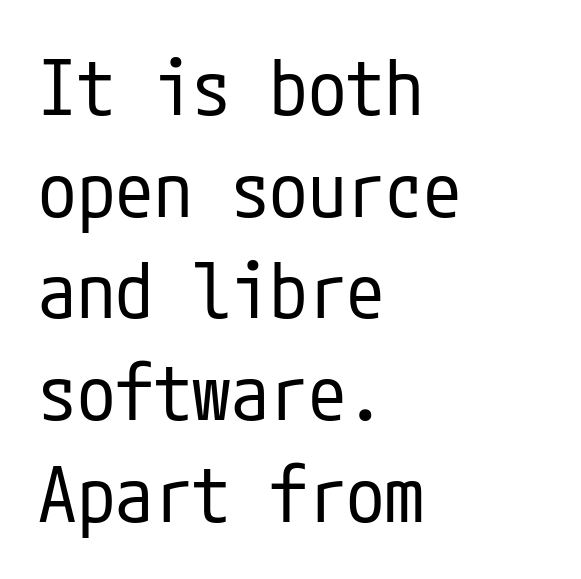
A light-to-regular cut is what we see here. This block has exactly the height ordinary leading produces. Classification — sans serif. There is no visible air inserted between adjacent glyphs. Unlike italic type, these characters show no tilt at all.
